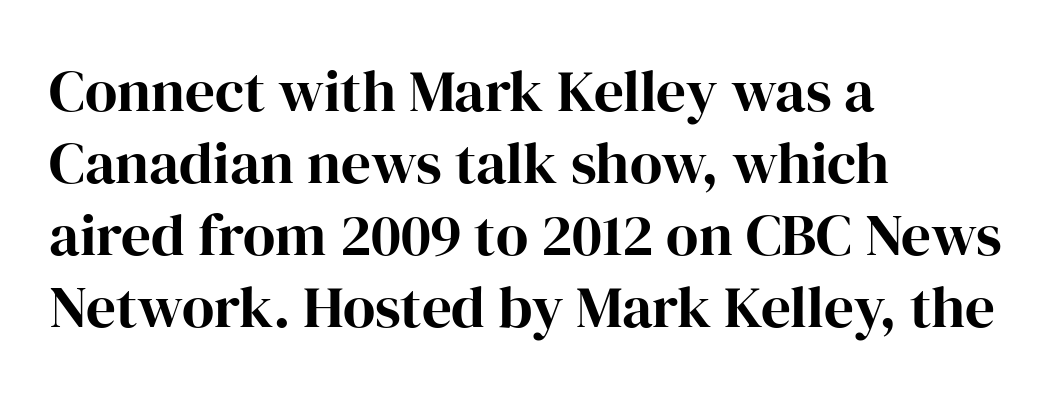
{"serif": "yes", "italic": "no", "width": "normal", "stroke_contrast": "high", "x_height": "medium", "monospaced": "no", "underline": "no", "align": "left", "line_spacing_ratio": 1.22, "letter_spacing": "normal", "letter_spacing_em": 0.0, "glyph_px": 59}
